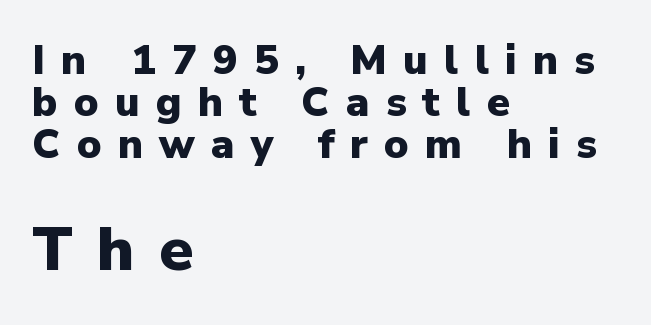
{"serif": "no", "italic": "no", "bold": "yes", "weight": "heavy", "width": "normal", "stroke_contrast": "low", "x_height": "medium", "monospaced": "no", "underline": "no", "align": "left", "line_spacing": "tight", "line_spacing_ratio": 1.02, "letter_spacing": "wide", "letter_spacing_em": 0.4, "larger_block": "second", "size_ratio": 1.51, "glyph_px": 62}
